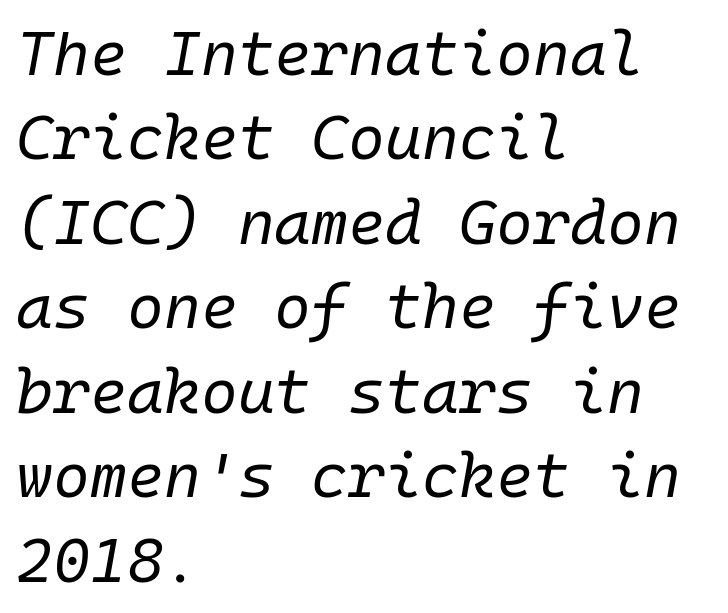
The image shows 63 px regular-weight type, italic (leaning right), monospaced; set left-aligned, normal line spacing (1.34x), normal letter spacing, not underlined; low stroke contrast and a medium x-height.
